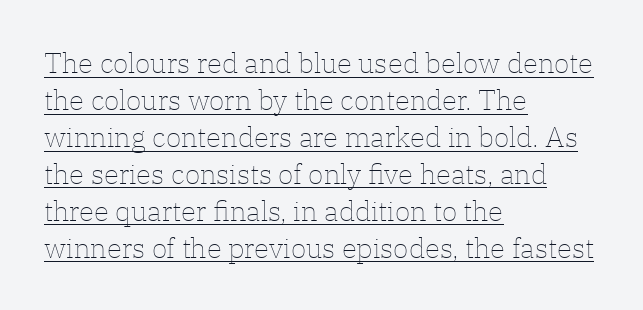
Compared with a centered layout, this one pins lines to the left instead. Designer's note — italics off, roman on. There is no visible air inserted between adjacent glyphs. Normally led — the rows are evenly, conventionally spaced.
